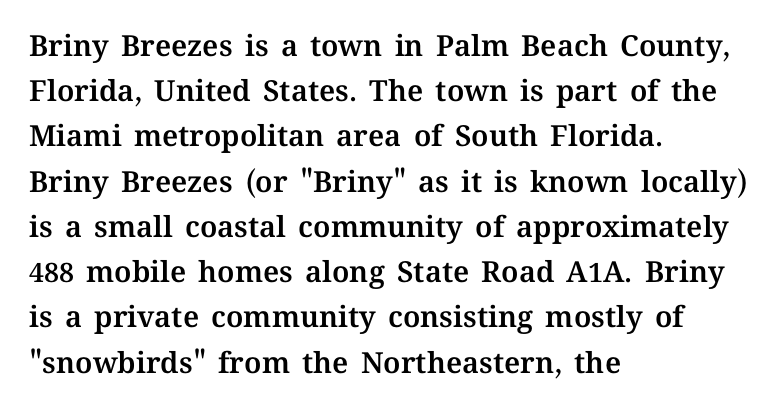
Q: Is the text italic (slanted)? A: No, it is upright.
Q: Is the text underlined? A: No.
Q: How is the paragraph aligned? A: Left-aligned.
Q: Is the spacing between letters normal or unusually wide? A: Normal.
Q: Is the spacing between lines tight, normal or loose? A: Normal.
Q: Width (condensed, normal, or wide)? A: Normal.
Q: Stroke contrast? A: Medium.
Q: x-height? A: Medium.
Q: Monospaced? A: No.
